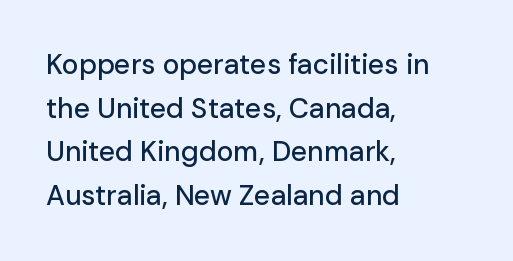
Q: Is the text italic (slanted)? A: No, it is upright.
Q: Is the typeface a serif or a sans-serif typeface? A: Sans-serif.
Q: Is the text underlined? A: No.
Q: How is the paragraph aligned? A: Left-aligned.
Q: Is the spacing between letters normal or unusually wide? A: Normal.
Q: Is the spacing between lines tight, normal or loose? A: Normal.
Q: Width (condensed, normal, or wide)? A: Normal.
Q: Stroke contrast? A: Low.
Q: x-height? A: Medium.
Q: Monospaced? A: No.
